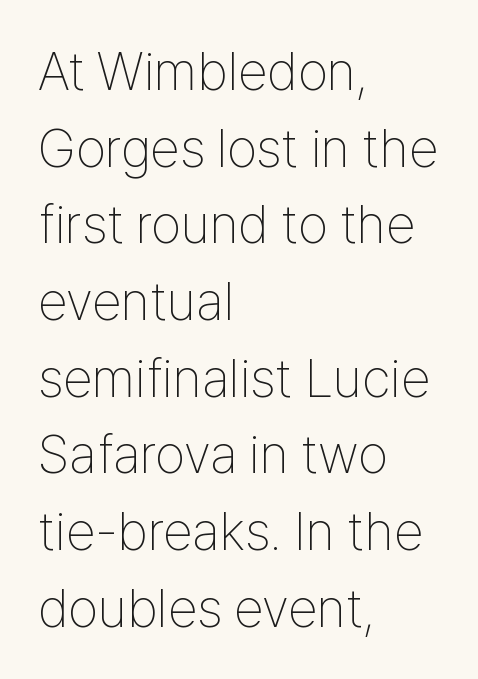
The image shows 54 px thin, condensed sans-serif type, upright; set left-aligned, normal line spacing (1.42x), normal letter spacing, not underlined; low stroke contrast and a medium x-height.
